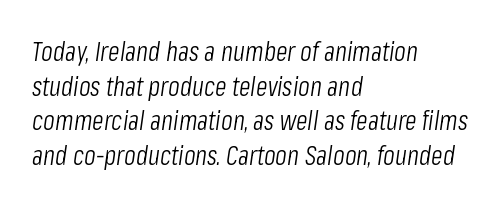
{"italic": "yes", "lean": "right", "slant_degrees": 8, "bold": "no", "underline": "no", "align": "left", "line_spacing": "normal", "line_spacing_ratio": 1.28, "letter_spacing": "normal", "letter_spacing_em": 0.0, "glyph_px": 27}
